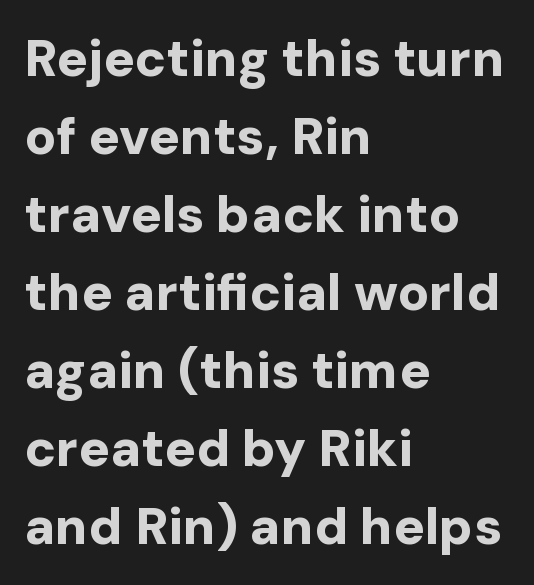
The image shows 52 px bold sans-serif type, upright; set left-aligned, normal line spacing (1.5x), normal letter spacing, not underlined; low stroke contrast and a medium x-height.
